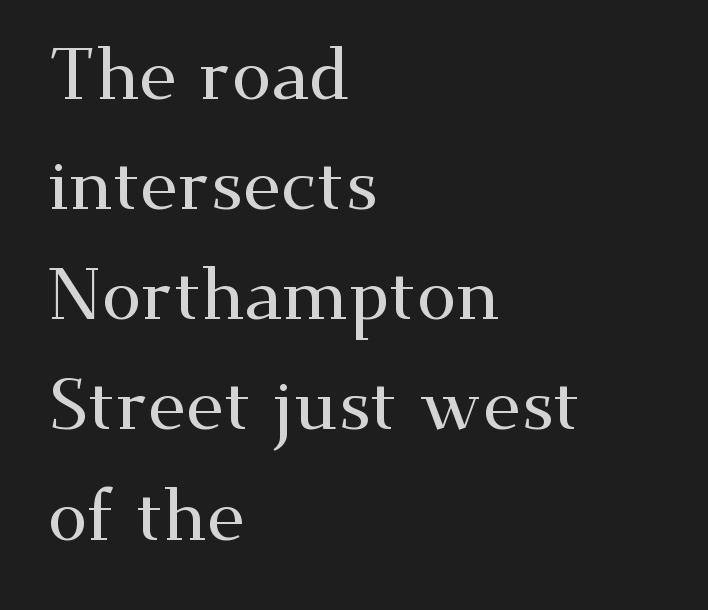
{"serif": "yes", "italic": "no", "width": "wide", "stroke_contrast": "medium", "x_height": "small", "monospaced": "no", "underline": "no", "align": "left", "line_spacing": "normal", "line_spacing_ratio": 1.53, "letter_spacing": "normal", "letter_spacing_em": 0.0, "glyph_px": 72}
